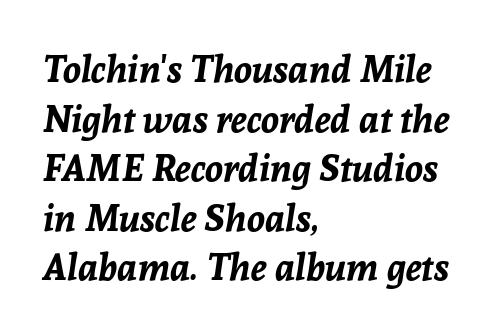
Honestly, the letter spacing is just normal — you wouldn't notice it. The space directly below the letters is spotless. All the whitespace from short lines collects on the right. The rendering uses a bold face; every stroke is thick and dark. You can tell it's italic because the verticals aren't actually vertical. The passage shown is typed in a proportional face where columns would drift.
